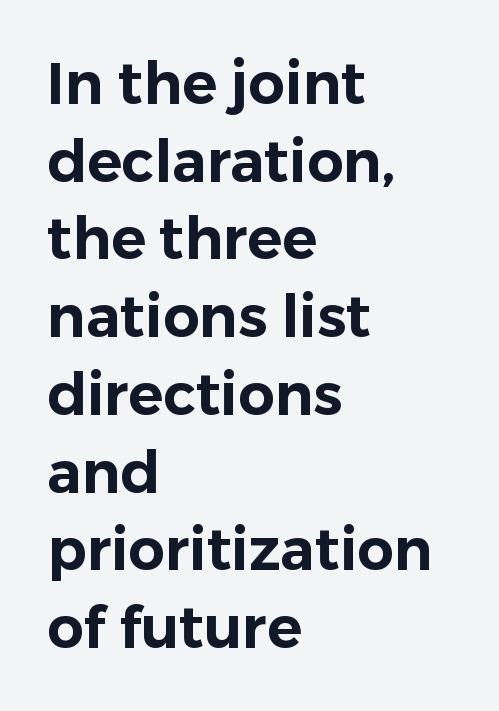
Q: Is the text italic (slanted)? A: No, it is upright.
Q: Is the typeface a serif or a sans-serif typeface? A: Sans-serif.
Q: Is the text underlined? A: No.
Q: How is the paragraph aligned? A: Left-aligned.
Q: Is the spacing between letters normal or unusually wide? A: Normal.
Q: Is the spacing between lines tight, normal or loose? A: Normal.
Q: Width (condensed, normal, or wide)? A: Normal.
Q: Stroke contrast? A: Low.
Q: x-height? A: Medium.
Q: Monospaced? A: No.
